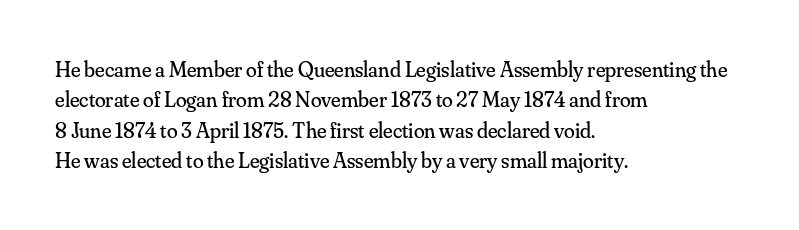
A quiet, ordinary-to-light weight characterises the typeface. The text block is weighted toward the left margin, trailing off unevenly rightward. This rendering leaves character spacing at its baseline value. Characters remain perfectly vertical along every line. The strip under each line holds only bare page.
